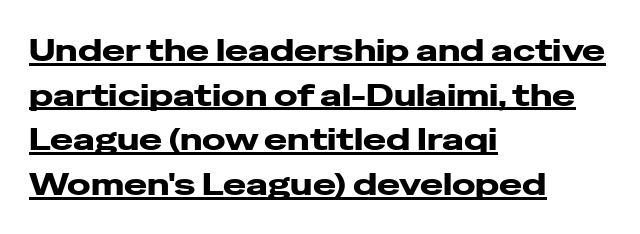
Q: Is the text bold? A: Yes.
Q: Is the text italic (slanted)? A: No, it is upright.
Q: Is the typeface a serif or a sans-serif typeface? A: Sans-serif.
Q: Is the text underlined? A: Yes.
Q: How is the paragraph aligned? A: Left-aligned.
Q: Is the spacing between letters normal or unusually wide? A: Normal.
Q: Is the spacing between lines tight, normal or loose? A: Normal.
Q: Width (condensed, normal, or wide)? A: Wide.
Q: Stroke contrast? A: Low.
Q: x-height? A: Medium.
Q: Monospaced? A: No.
